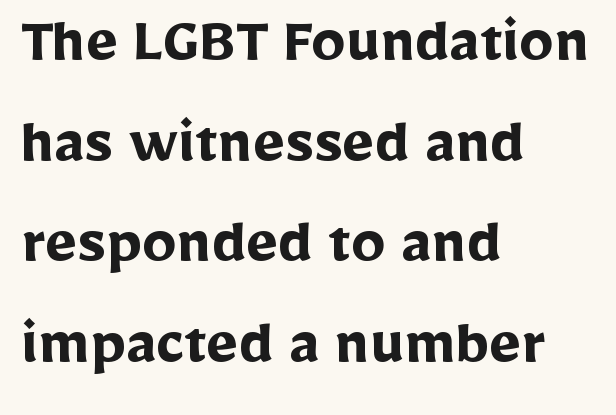
These lines carry a lot of weight — the face is fully bold. The letters stand upright; this is a roman face. Plain, unruled lines of type. Typeset ragged right — the left edge is the straight one. The rendering shows plain stroke endings on the letterforms — a sans-serif design. The letters sit at their default tracking, neither squeezed nor spread.
